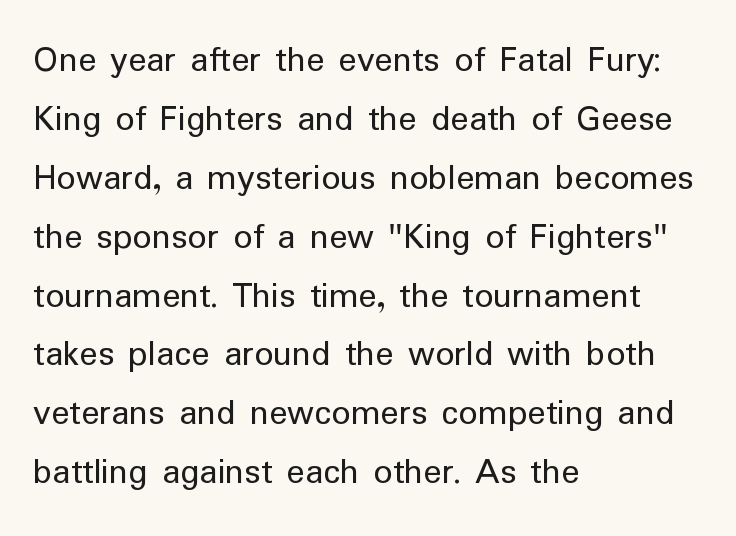
{"serif": "no", "italic": "no", "bold": "no", "weight": "regular", "width": "normal", "stroke_contrast": "low", "x_height": "medium", "monospaced": "no", "underline": "no", "align": "left", "line_spacing": "normal", "line_spacing_ratio": 1.55, "letter_spacing": "normal", "letter_spacing_em": 0.0, "glyph_px": 38}
